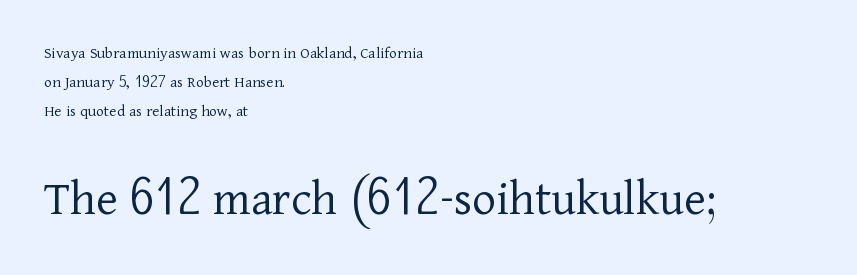
The image shows 51 px light serif type, upright; set left-aligned, line spacing 1.71x, normal letter spacing, not underlined; the second (bottom) block is 3.0x larger; low stroke contrast and a medium x-height.
